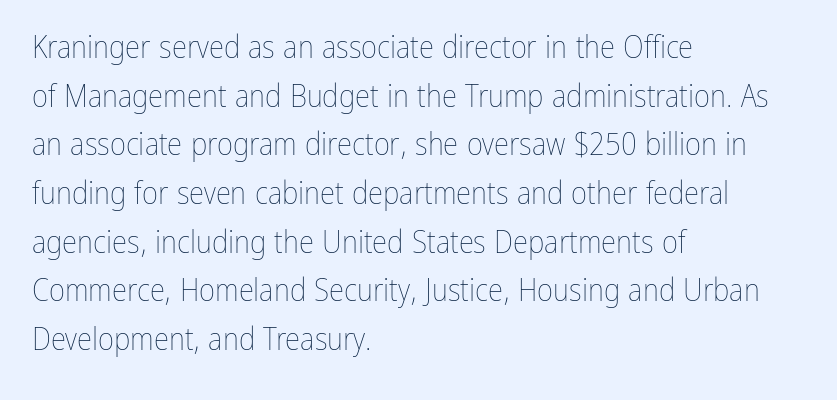
Plain, unruled lines of type. The type sits square on the baseline with zero lean. Each word holds together tightly as a unit, with standard inter-letter gaps. The rendering uses a moderate line-height, typical for paragraphs.
